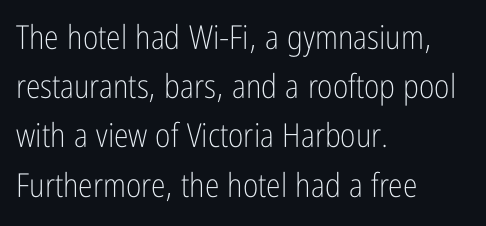
Q: Is the text bold? A: No.
Q: Is the text italic (slanted)? A: No, it is upright.
Q: Is the typeface a serif or a sans-serif typeface? A: Sans-serif.
Q: Is the text underlined? A: No.
Q: How is the paragraph aligned? A: Left-aligned.
Q: Is the spacing between letters normal or unusually wide? A: Normal.
Q: Is the spacing between lines tight, normal or loose? A: Normal.
Q: Width (condensed, normal, or wide)? A: Condensed.
Q: Stroke contrast? A: Low.
Q: x-height? A: Medium.
Q: Monospaced? A: No.
